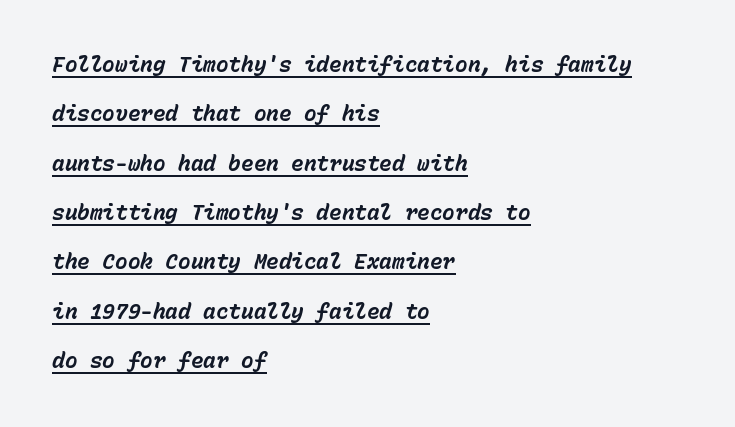
Q: Is the text bold? A: Yes.
Q: Is the text italic (slanted)? A: Yes, it leans right by about 15 degrees.
Q: Is the text underlined? A: Yes.
Q: How is the paragraph aligned? A: Left-aligned.
Q: Is the spacing between letters normal or unusually wide? A: Normal.
Q: Is the spacing between lines tight, normal or loose? A: Loose.
